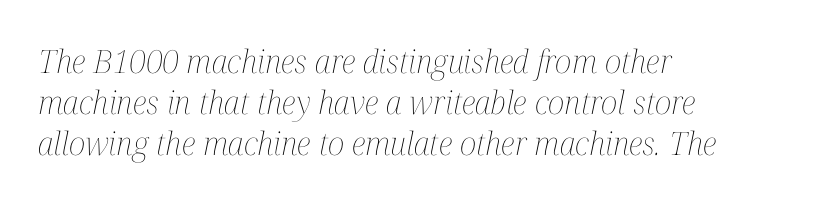
Looks like regular typesetting: each glyph gets only the width it needs. This rendering leaves character spacing at its baseline value. Vertically, the passage feels balanced, rows spaced as you'd expect. The foot of each line stays bare and open. The rendering anchors every line to the left-hand side. Emphasis-style slanted type is in use.
